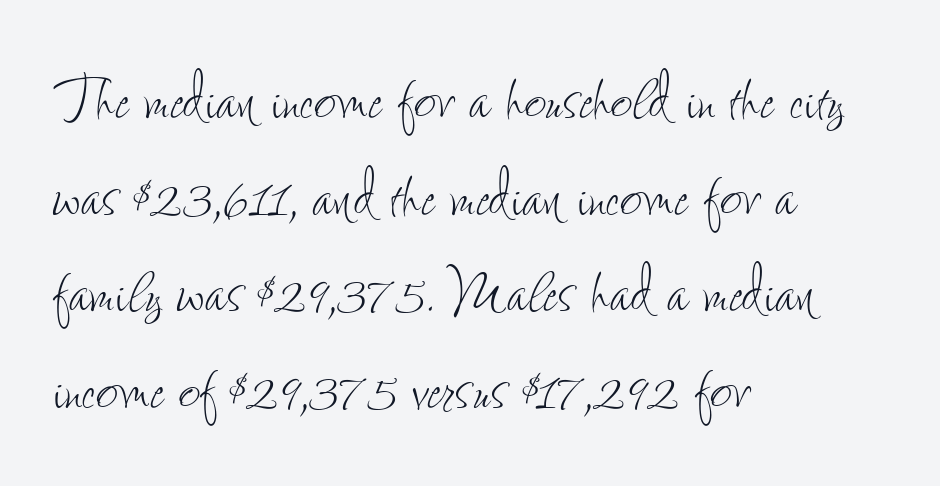
Q: Is the text bold? A: No.
Q: Is the text italic (slanted)? A: Yes.
Q: Is the text underlined? A: No.
Q: How is the paragraph aligned? A: Left-aligned.
Q: Is the spacing between letters normal or unusually wide? A: Normal.
Q: Is the spacing between lines tight, normal or loose? A: Normal.
Q: Width (condensed, normal, or wide)? A: Condensed.
Q: Stroke contrast? A: Low.
Q: x-height? A: Small.
Q: Monospaced? A: No.
